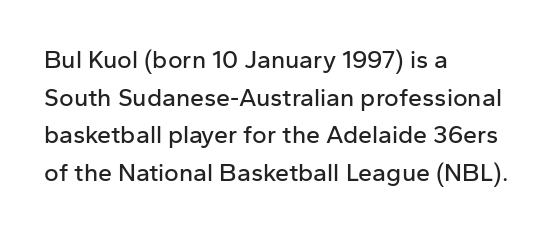
The image shows 25 px text type, upright; set left-aligned, normal line spacing (1.51x), normal letter spacing, not underlined.
